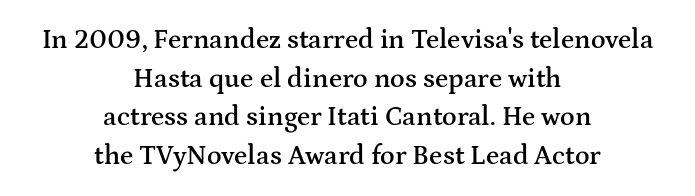
{"italic": "no", "bold": "semi", "underline": "no", "align": "center", "line_spacing": "normal", "line_spacing_ratio": 1.43, "letter_spacing": "normal", "letter_spacing_em": 0.0, "glyph_px": 27}
